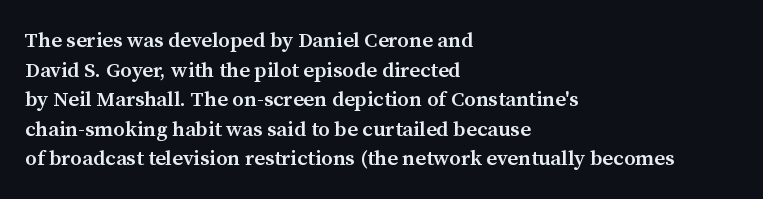
If you measured baseline to baseline, you'd find a middling distance. No italicization has been applied; the sample stays upright. If you drew a ruler down the left edge, every line would touch it. Has an underline been added? It has not. Semibold letterforms, between regular and bold. Here the glyphs are tracked normally, forming tight word shapes.
